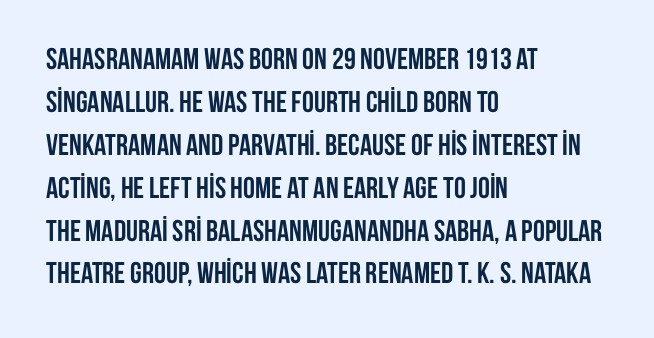
The image shows 30 px semibold, condensed sans-serif type, upright; set left-aligned, normal line spacing (1.43x), normal letter spacing, not underlined; low stroke contrast and a large x-height.
